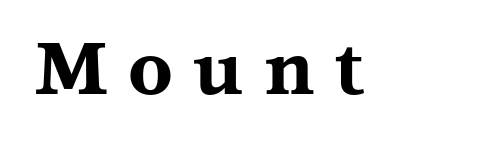
I'd describe the lettering as bold — thick and assertive. Serifs: yes, visible at the terminals of the letterforms. Has an underline been added? It has not. This sample has the flowing, uneven cadence of proportional lettering. Substantial extra tracking has been applied to these lines.
